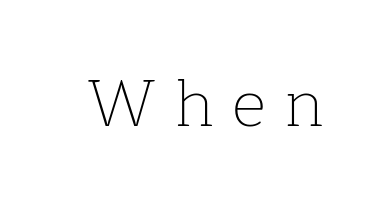
{"serif": "yes", "italic": "no", "bold": "no", "weight": "thin", "width": "normal", "stroke_contrast": "low", "x_height": "medium", "monospaced": "no", "underline": "no", "letter_spacing": "wide", "letter_spacing_em": 0.27, "glyph_px": 67}
